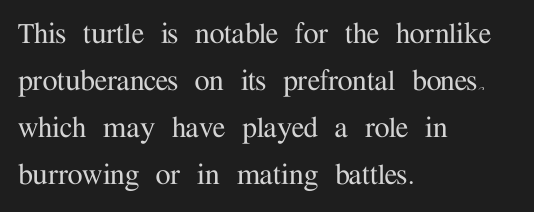
Q: Is the text italic (slanted)? A: No, it is upright.
Q: Is the typeface a serif or a sans-serif typeface? A: Serif.
Q: Is the text underlined? A: No.
Q: How is the paragraph aligned? A: Left-aligned.
Q: Is the spacing between letters normal or unusually wide? A: Normal.
Q: Is the spacing between lines tight, normal or loose? A: Normal.
Q: Width (condensed, normal, or wide)? A: Normal.
Q: Stroke contrast? A: Medium.
Q: x-height? A: Medium.
Q: Monospaced? A: No.
